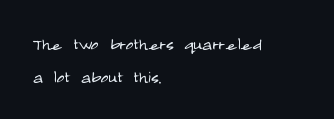
{"italic": "no", "bold": "no", "underline": "no", "align": "left", "line_spacing": "normal", "line_spacing_ratio": 1.55, "letter_spacing": "normal", "letter_spacing_em": 0.0, "glyph_px": 21}
